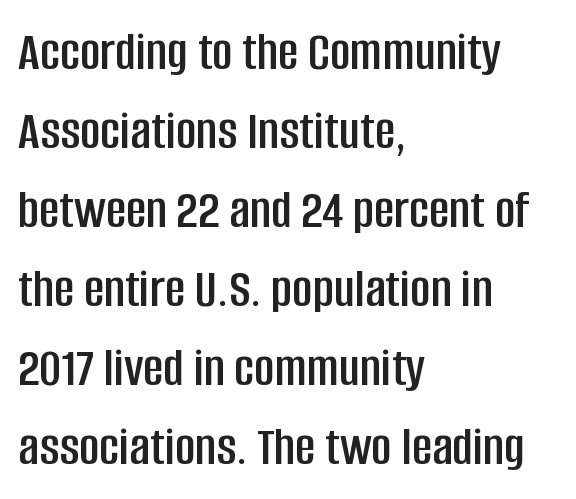
Visually the block forms a straight wall on the left and a jagged coastline on the right. You can tell it's not italic because the verticals are truly vertical. Nothing unusual about the tracking: characters are spaced as the font intends. Just letters on the line, the space beneath them empty. Looks like regular typesetting: each glyph gets only the width it needs.
